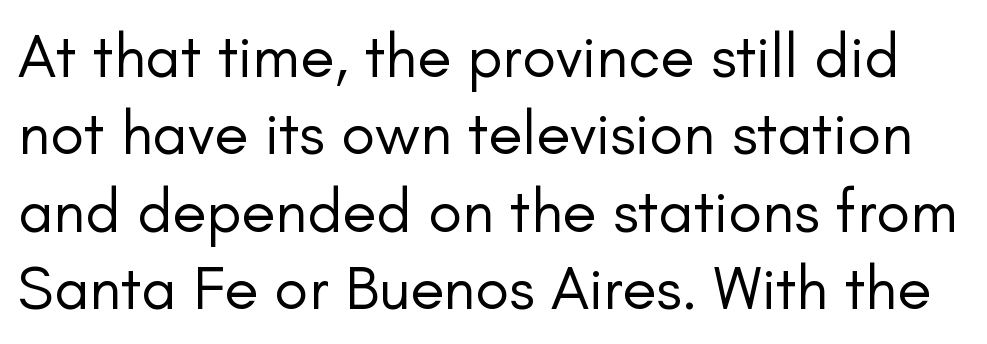
{"serif": "no", "italic": "no", "bold": "no", "weight": "regular", "width": "normal", "stroke_contrast": "low", "x_height": "small", "monospaced": "no", "underline": "no", "line_spacing": "normal", "line_spacing_ratio": 1.25, "letter_spacing": "normal", "letter_spacing_em": 0.0, "glyph_px": 62}
